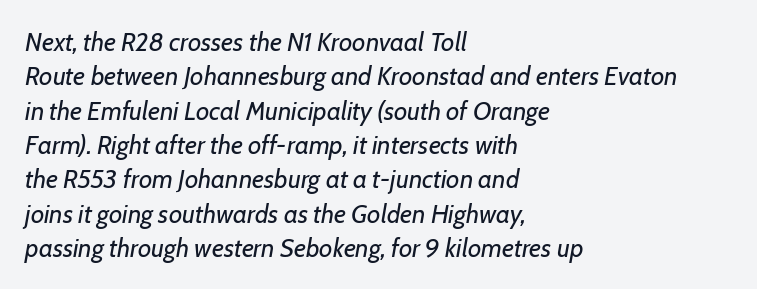
Typeset ragged right — the left edge is the straight one. The space directly below the letters is spotless. Compared with ordinary roman type, these characters are visibly tilted. The weight tops out at a normal text grade. Line spacing here is normal. What stands out about the letter spacing? Nothing — it is the standard amount.
